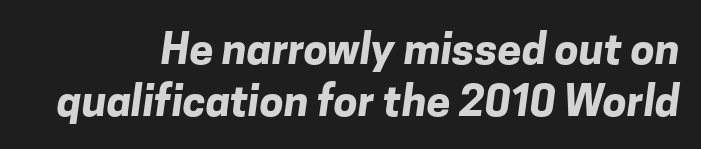
Q: Is the text bold? A: Yes.
Q: Is the typeface a serif or a sans-serif typeface? A: Sans-serif.
Q: Is the text underlined? A: No.
Q: Is the spacing between letters normal or unusually wide? A: Normal.
Q: Width (condensed, normal, or wide)? A: Normal.
Q: Stroke contrast? A: Low.
Q: x-height? A: Medium.
Q: Monospaced? A: No.
